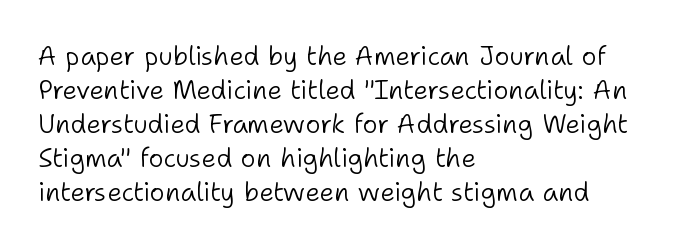
Descenders are the only things crossing below the line. All the whitespace from short lines collects on the right. Characters remain perfectly vertical along every line. The letters sit at their default tracking, neither squeezed nor spread.
